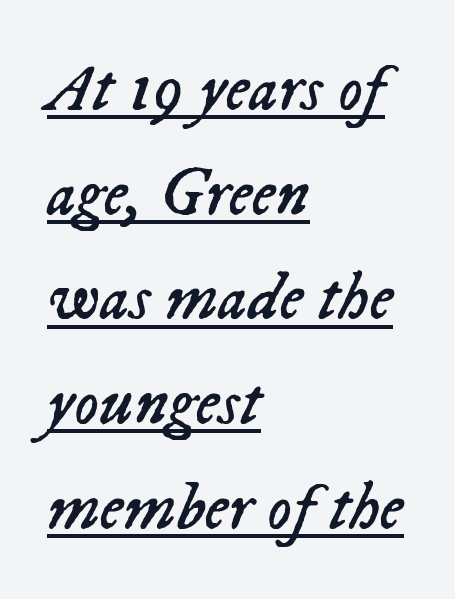
Q: Is the text bold? A: No.
Q: Is the text italic (slanted)? A: Yes, it leans right by about 23 degrees.
Q: Is the text underlined? A: Yes.
Q: How is the paragraph aligned? A: Left-aligned.
Q: Is the spacing between letters normal or unusually wide? A: Normal.
Q: Is the spacing between lines tight, normal or loose? A: Normal.
Q: Width (condensed, normal, or wide)? A: Normal.
Q: Stroke contrast? A: Low.
Q: x-height? A: Medium.
Q: Monospaced? A: No.
